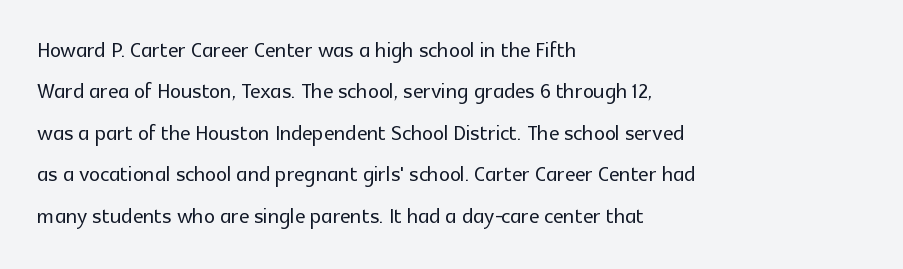
Q: Is the text italic (slanted)? A: No, it is upright.
Q: Is the typeface a serif or a sans-serif typeface? A: Sans-serif.
Q: Is the text underlined? A: No.
Q: How is the paragraph aligned? A: Left-aligned.
Q: Is the spacing between letters normal or unusually wide? A: Normal.
Q: Is the spacing between lines tight, normal or loose? A: Normal.
Q: Width (condensed, normal, or wide)? A: Normal.
Q: x-height? A: Medium.
Q: Monospaced? A: No.
